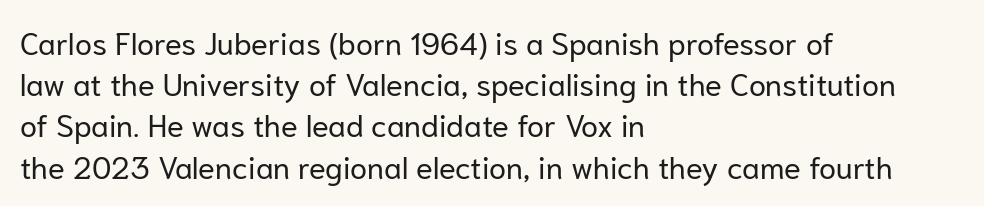
Q: Is the text bold? A: No.
Q: Is the text italic (slanted)? A: No, it is upright.
Q: Is the typeface a serif or a sans-serif typeface? A: Sans-serif.
Q: Is the text underlined? A: No.
Q: How is the paragraph aligned? A: Left-aligned.
Q: Is the spacing between letters normal or unusually wide? A: Normal.
Q: Is the spacing between lines tight, normal or loose? A: Normal.
Q: Width (condensed, normal, or wide)? A: Normal.
Q: Stroke contrast? A: Low.
Q: x-height? A: Medium.
Q: Monospaced? A: No.
